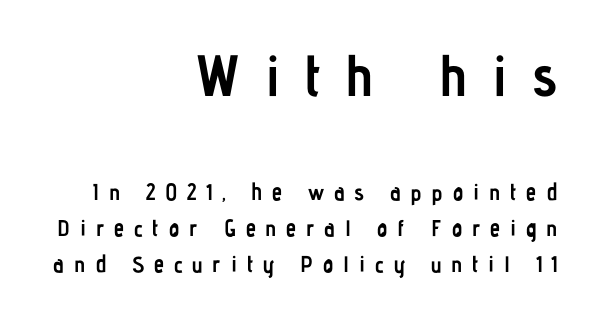
Nope, not italic — everything's standing straight. You could not count columns in this text — the font is proportionally spaced. The face used here is rendered with a markedly widened letterfit. Students, this is bold: see how much ink each stroke carries.
